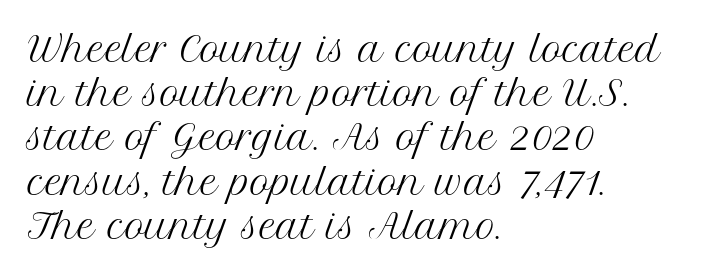
{"serif": "yes", "bold": "no", "weight": "regular", "width": "normal", "stroke_contrast": "medium", "x_height": "medium", "monospaced": "no", "underline": "no", "align": "left", "line_spacing": "normal", "line_spacing_ratio": 1.3, "letter_spacing": "normal", "letter_spacing_em": 0.0, "glyph_px": 34}
